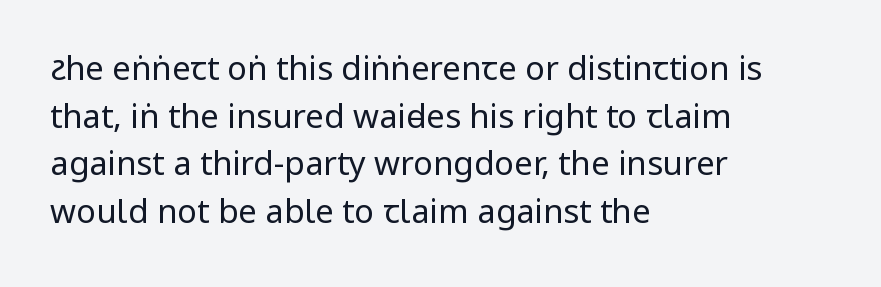
Q: Is the text bold? A: No.
Q: Is the text italic (slanted)? A: No, it is upright.
Q: Is the typeface a serif or a sans-serif typeface? A: Sans-serif.
Q: Is the text underlined? A: No.
Q: How is the paragraph aligned? A: Left-aligned.
Q: Is the spacing between letters normal or unusually wide? A: Normal.
Q: Is the spacing between lines tight, normal or loose? A: Normal.
Q: Width (condensed, normal, or wide)? A: Condensed.
Q: Stroke contrast? A: Low.
